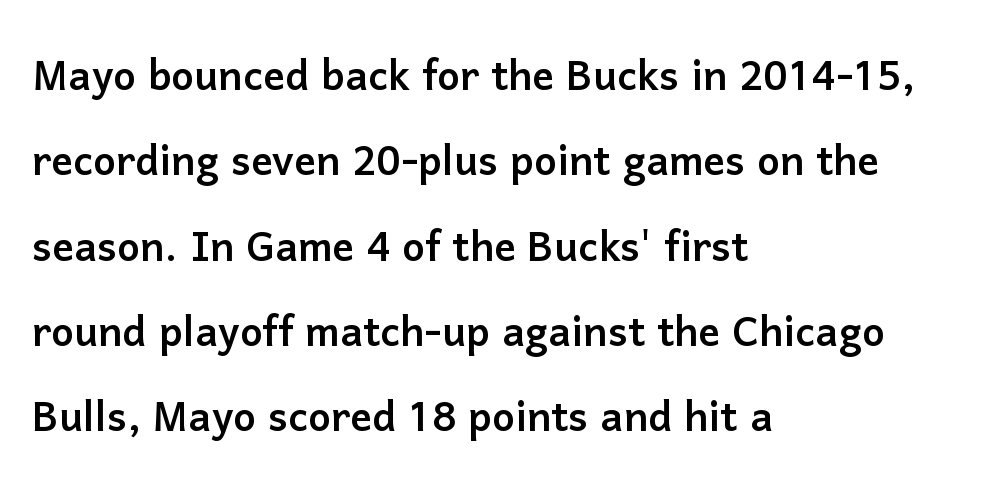
{"serif": "no", "italic": "no", "width": "normal", "stroke_contrast": "low", "x_height": "medium", "monospaced": "no", "underline": "no", "align": "left", "line_spacing": "normal", "line_spacing_ratio": 1.58, "letter_spacing": "normal", "letter_spacing_em": 0.0, "glyph_px": 54}
